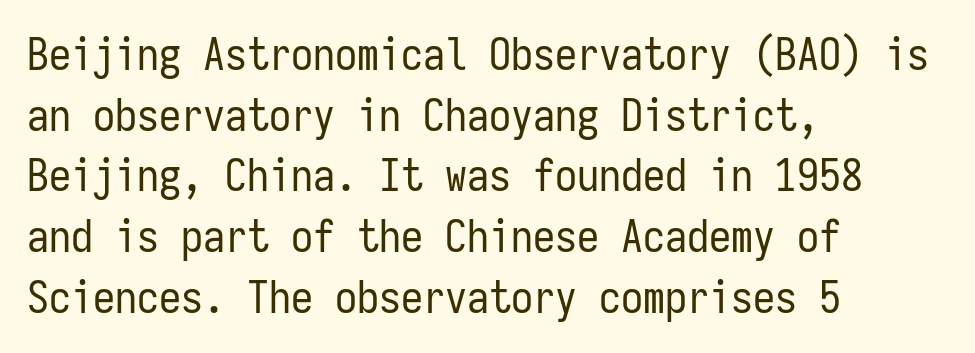
Q: Is the text bold? A: No.
Q: Is the text italic (slanted)? A: No, it is upright.
Q: Is the typeface a serif or a sans-serif typeface? A: Sans-serif.
Q: Is the text underlined? A: No.
Q: How is the paragraph aligned? A: Left-aligned.
Q: Is the spacing between letters normal or unusually wide? A: Normal.
Q: Is the spacing between lines tight, normal or loose? A: Normal.
Q: Width (condensed, normal, or wide)? A: Condensed.
Q: Stroke contrast? A: Low.
Q: x-height? A: Medium.
Q: Monospaced? A: Yes.
